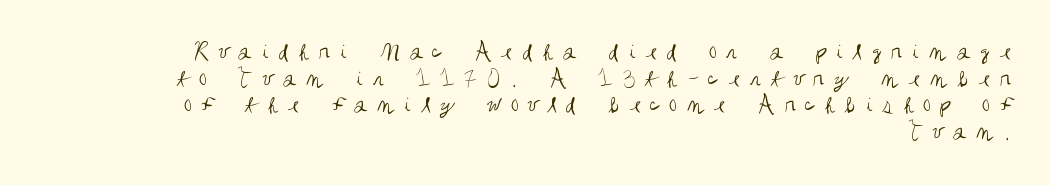
{"bold": "no", "underline": "no", "align": "right", "line_spacing": "tight", "line_spacing_ratio": 1.02, "letter_spacing": "wide", "letter_spacing_em": 0.35, "glyph_px": 26}
